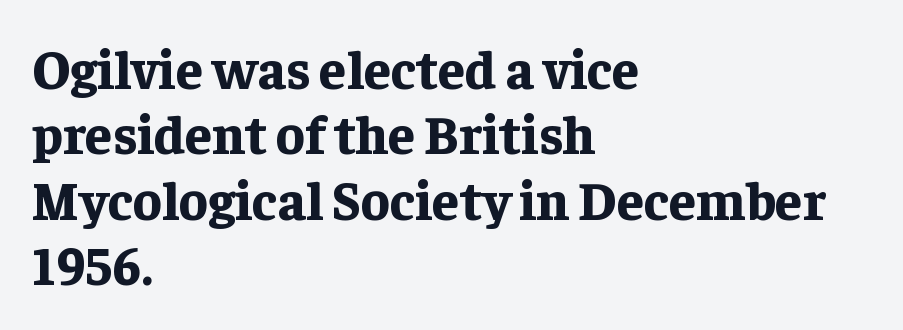
The image shows 54 px bold serif type, upright; set left-aligned, line spacing 1.21x, normal letter spacing, not underlined; low stroke contrast and a medium x-height.
